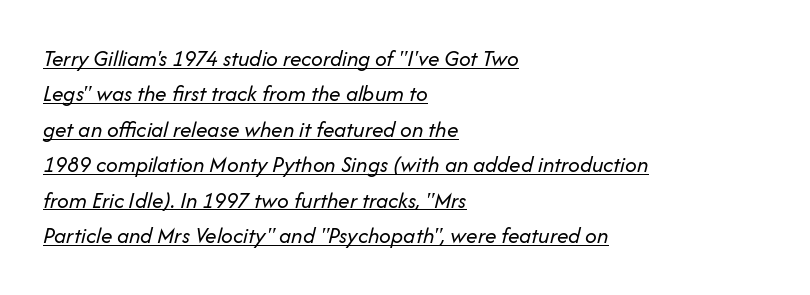
Q: Is the text bold? A: No.
Q: Is the text italic (slanted)? A: Yes, it leans right by about 14 degrees.
Q: Is the text underlined? A: Yes.
Q: How is the paragraph aligned? A: Left-aligned.
Q: Is the spacing between letters normal or unusually wide? A: Normal.
Q: Is the spacing between lines tight, normal or loose? A: Normal.
